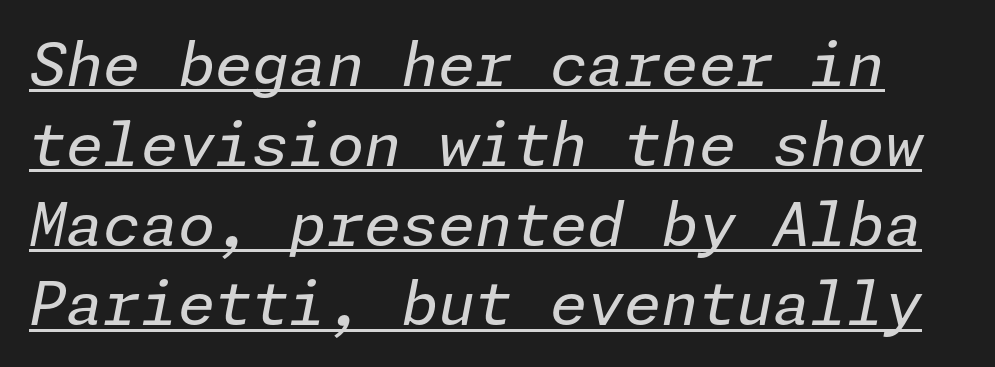
Q: Is the text bold? A: No.
Q: Is the text italic (slanted)? A: Yes, it leans right by about 11 degrees.
Q: Is the text underlined? A: Yes.
Q: Is the spacing between letters normal or unusually wide? A: Normal.
Q: Is the spacing between lines tight, normal or loose? A: Normal.
Q: Width (condensed, normal, or wide)? A: Normal.
Q: Stroke contrast? A: Low.
Q: x-height? A: Medium.
